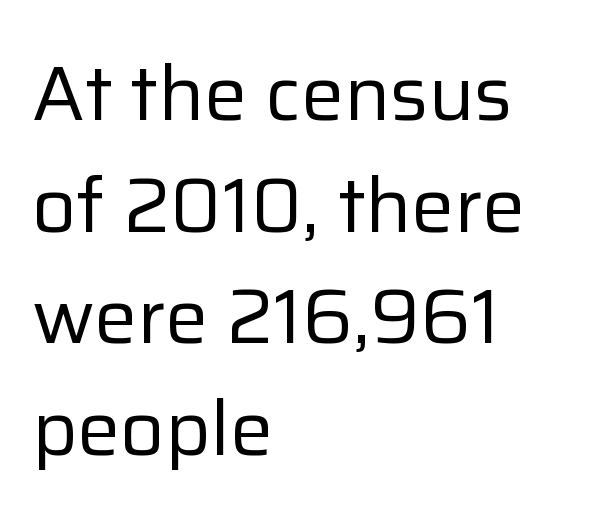
The image shows 77 px regular-weight sans-serif type, upright; set left-aligned, normal line spacing (1.45x), normal letter spacing, not underlined; low stroke contrast and a medium x-height.
